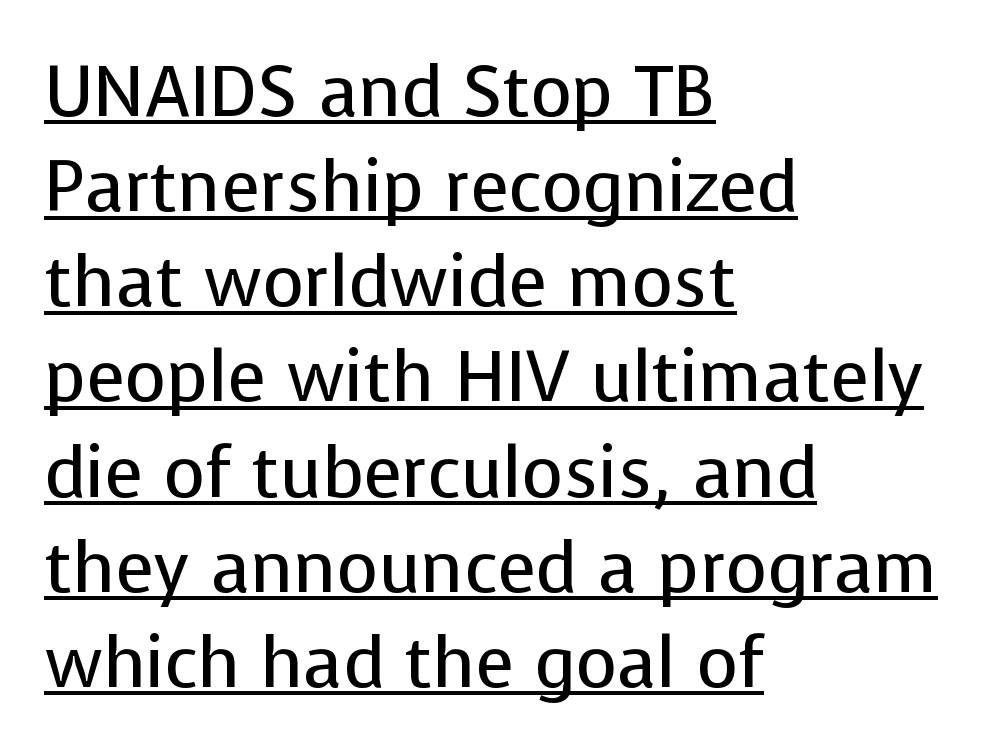
{"serif": "no", "italic": "no", "bold": "no", "weight": "regular", "width": "normal", "stroke_contrast": "low", "x_height": "medium", "monospaced": "no", "underline": "yes", "align": "left", "line_spacing": "normal", "line_spacing_ratio": 1.34, "letter_spacing": "normal", "letter_spacing_em": 0.0, "glyph_px": 71}
